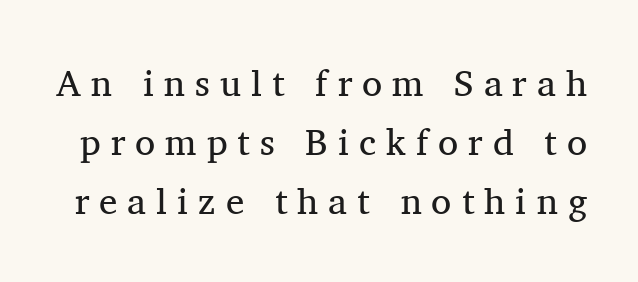
Q: Is the text bold? A: No.
Q: Is the text italic (slanted)? A: No, it is upright.
Q: Is the typeface a serif or a sans-serif typeface? A: Serif.
Q: Is the text underlined? A: No.
Q: Is the spacing between letters normal or unusually wide? A: Unusually wide.
Q: Is the spacing between lines tight, normal or loose? A: Normal.
Q: Width (condensed, normal, or wide)? A: Normal.
Q: Stroke contrast? A: Medium.
Q: x-height? A: Medium.
Q: Monospaced? A: No.
